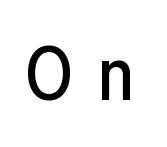
{"serif": "no", "italic": "no", "width": "condensed", "stroke_contrast": "low", "x_height": "medium", "monospaced": "no", "underline": "no", "letter_spacing": "wide", "letter_spacing_em": 0.35, "glyph_px": 74}
